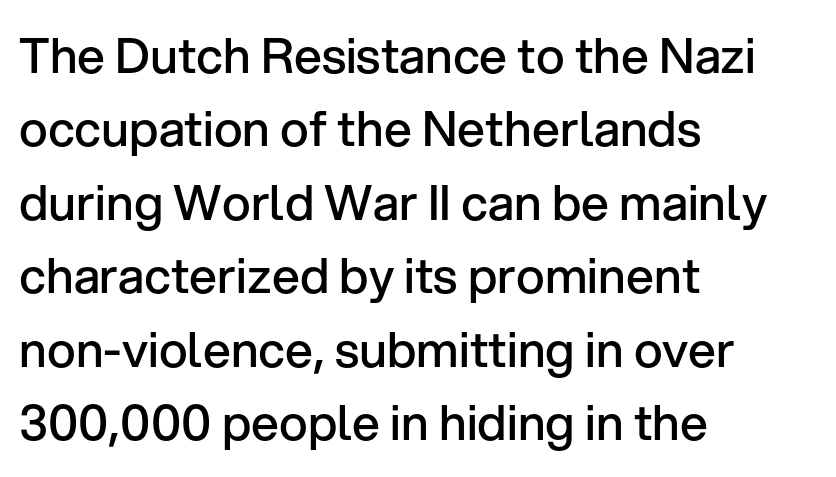
{"serif": "no", "italic": "no", "bold": "semi", "weight": "semibold", "width": "normal", "stroke_contrast": "low", "x_height": "medium", "monospaced": "no", "underline": "no", "align": "left", "line_spacing": "normal", "line_spacing_ratio": 1.5, "letter_spacing": "normal", "letter_spacing_em": 0.0, "glyph_px": 49}
